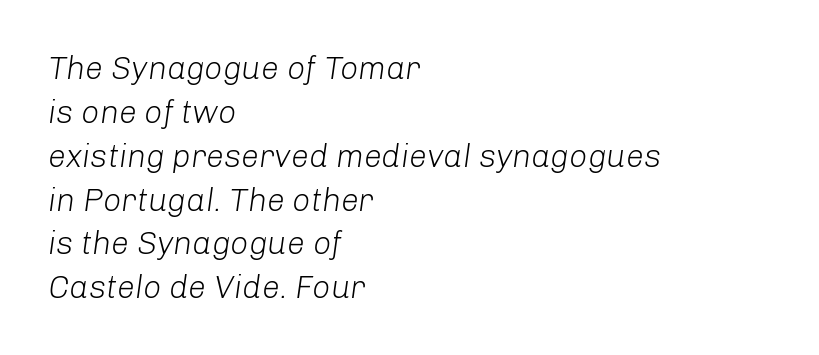
The image shows 32 px light type, italic (leaning right); set left-aligned, normal line spacing (1.37x), normal letter spacing, not underlined; low stroke contrast and a medium x-height.
